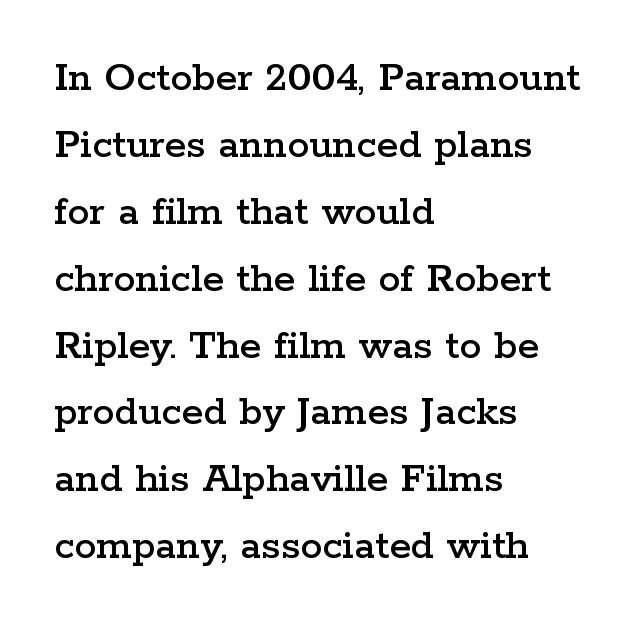
{"serif": "yes", "italic": "no", "width": "wide", "stroke_contrast": "low", "x_height": "medium", "monospaced": "no", "underline": "no", "align": "left", "line_spacing": "normal", "line_spacing_ratio": 1.52, "letter_spacing": "normal", "letter_spacing_em": 0.0, "glyph_px": 44}
